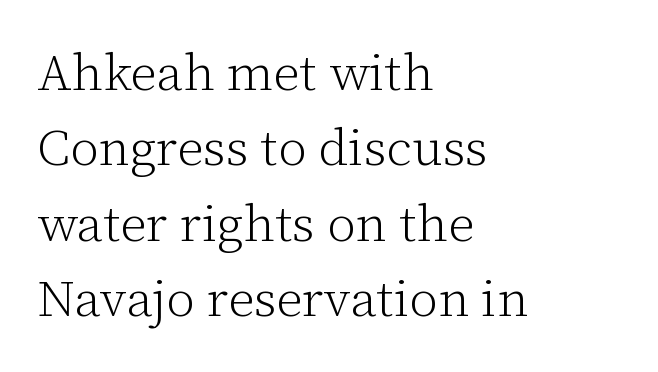
The image shows 51 px light serif type, upright; set left-aligned, normal line spacing (1.48x), normal letter spacing, not underlined; low stroke contrast and a medium x-height.
